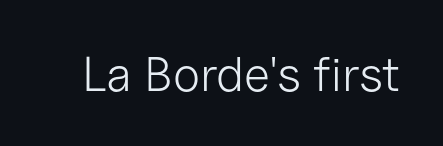
Q: Is the text bold? A: No.
Q: Is the text italic (slanted)? A: No, it is upright.
Q: Is the typeface a serif or a sans-serif typeface? A: Sans-serif.
Q: Is the text underlined? A: No.
Q: Is the spacing between letters normal or unusually wide? A: Normal.
Q: Width (condensed, normal, or wide)? A: Normal.
Q: Stroke contrast? A: Low.
Q: x-height? A: Medium.
Q: Monospaced? A: No.
